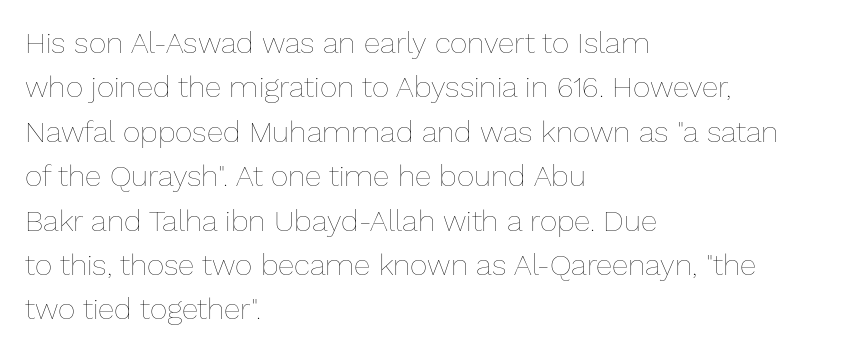
The image shows 30 px thin type, upright; set left-aligned, normal line spacing (1.48x), normal letter spacing, not underlined; low stroke contrast and a medium x-height.
